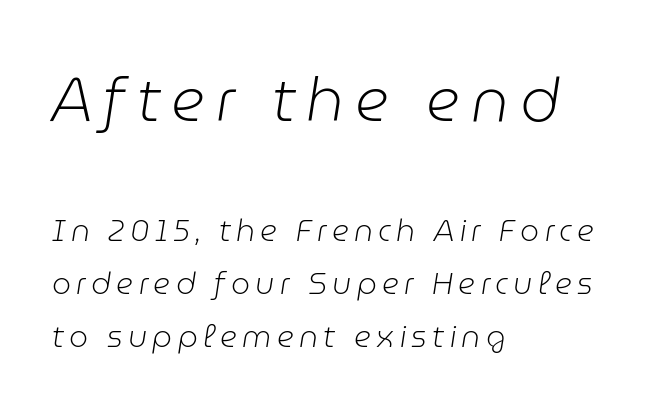
A typesetter would mark this as italic. Words float on clear page, feet unadorned. Scale decreases going downward across the two blocks. The lines in this sample share a left origin and differ only in where they stop.
